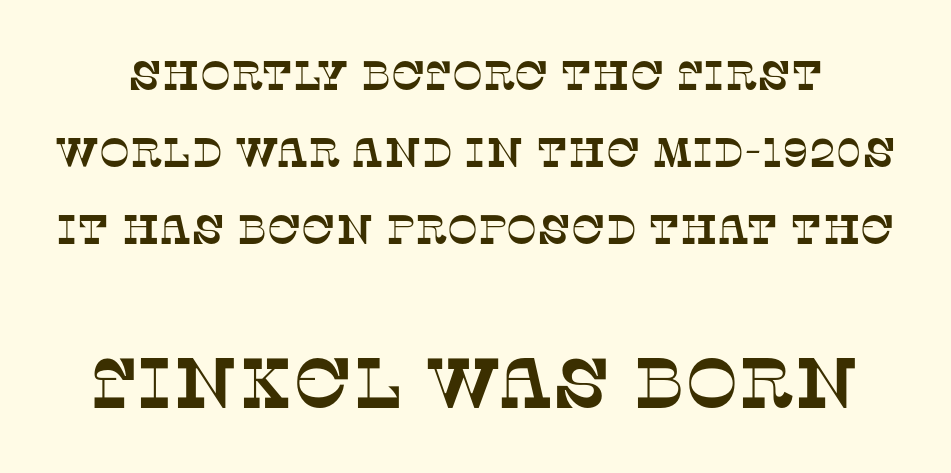
Q: Is the typeface a serif or a sans-serif typeface? A: Serif.
Q: Is the text underlined? A: No.
Q: Is the spacing between letters normal or unusually wide? A: Normal.
Q: Which block of text is set in a larger size, the first (top) or the second (bottom)? A: The second (bottom) one.
Q: Width (condensed, normal, or wide)? A: Normal.
Q: Stroke contrast? A: Low.
Q: x-height? A: Large.
Q: Monospaced? A: No.
